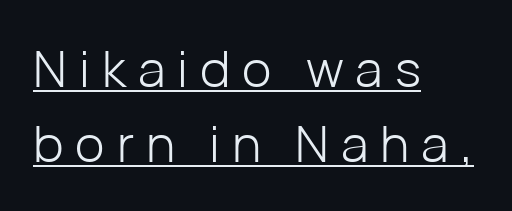
The image shows 50 px light sans-serif type, upright; set left-aligned, normal line spacing (1.51x), unusually wide letter spacing (+0.24 em), underlined; low stroke contrast and a medium x-height.
